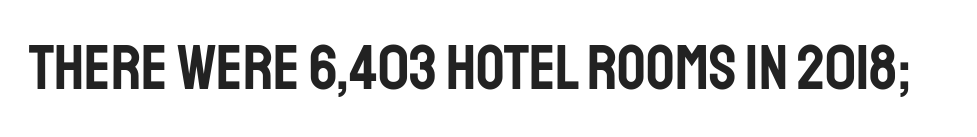
Unmarked baselines from the first word to the last. Do the letters lean? They stand straight. Looks like regular typesetting: each glyph gets only the width it needs. Observe the ordinary spacing: letters are neighbours, not strangers.
